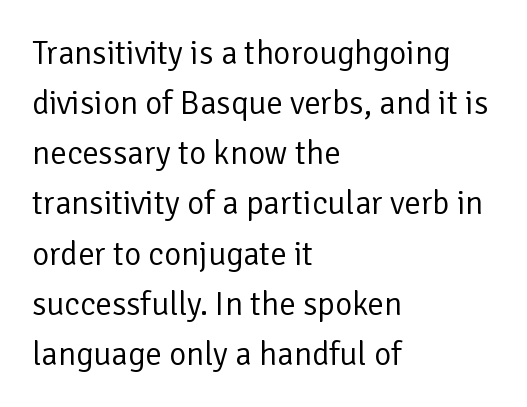
Letters have the restrained weight of plain body copy at most. Examine the stroke ends and you'll find no serifs. What's the leading like? Ordinary, nothing unusual. Spacing verdict: proportional, widths tailored to each character.
